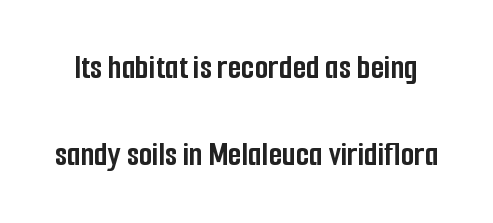
The image shows 35 px semibold, condensed sans-serif type, upright; set loose line spacing (2.49x), normal letter spacing, not underlined; low stroke contrast and a medium x-height.
